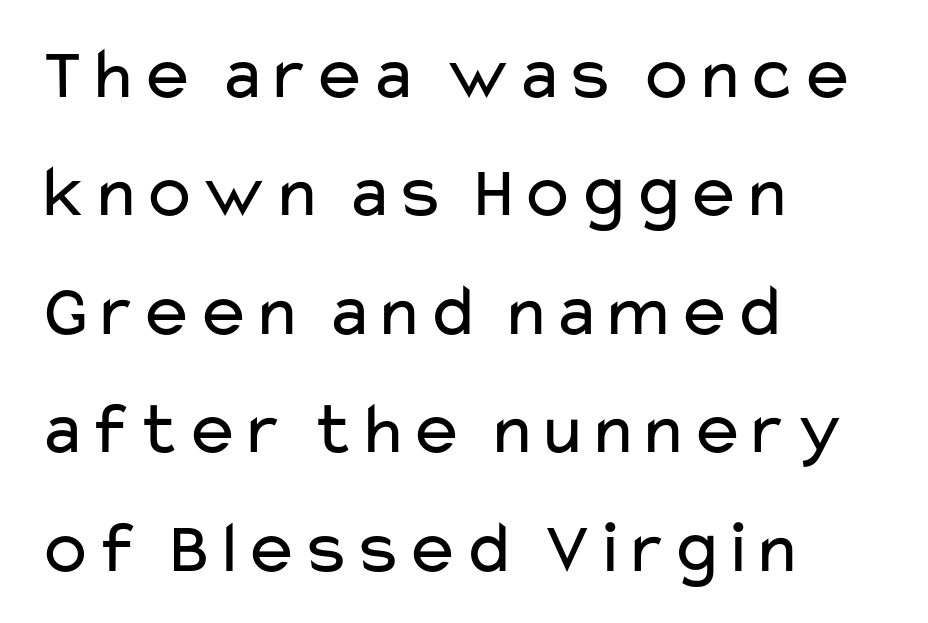
Tall strokes in this sample are plumb rather than angled. Caption: multi-line text, flush left, ragged right. Horizontal bands of white between lines are of average thickness. Compared with typical body copy, the letter spacing here is the same. Think of a printed novel: that variable character pitch is what you see here.
